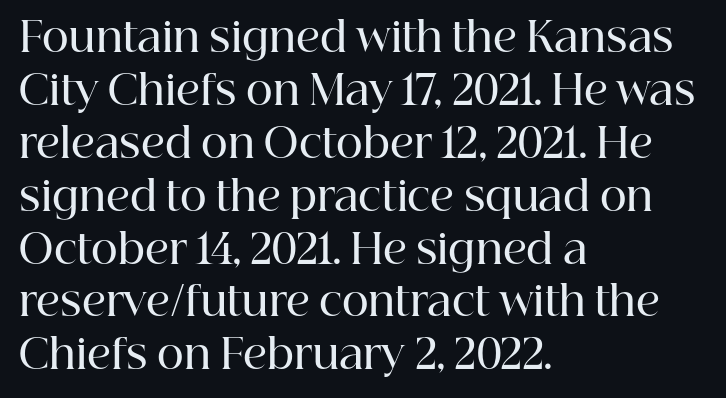
{"serif": "yes", "italic": "no", "bold": "semi", "weight": "semibold", "width": "normal", "stroke_contrast": "high", "x_height": "medium", "monospaced": "no", "underline": "no", "align": "left", "line_spacing": "normal", "line_spacing_ratio": 1.29, "letter_spacing": "normal", "letter_spacing_em": 0.0, "glyph_px": 41}
